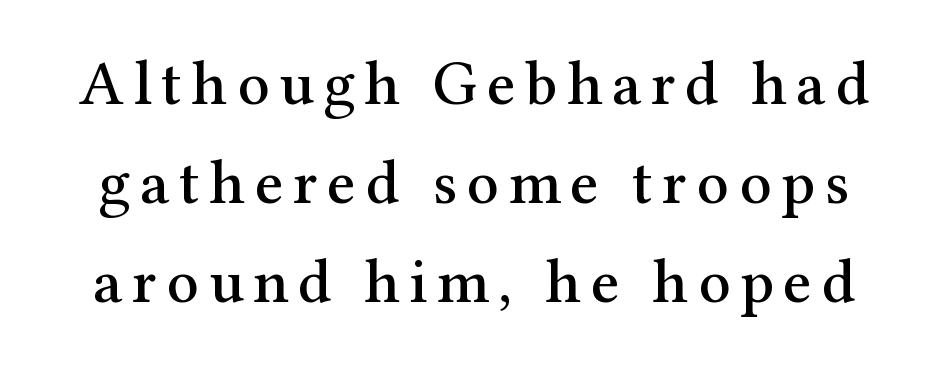
{"serif": "yes", "italic": "no", "width": "normal", "stroke_contrast": "medium", "x_height": "medium", "monospaced": "no", "underline": "no", "line_spacing": "normal", "line_spacing_ratio": 1.57, "glyph_px": 63}
